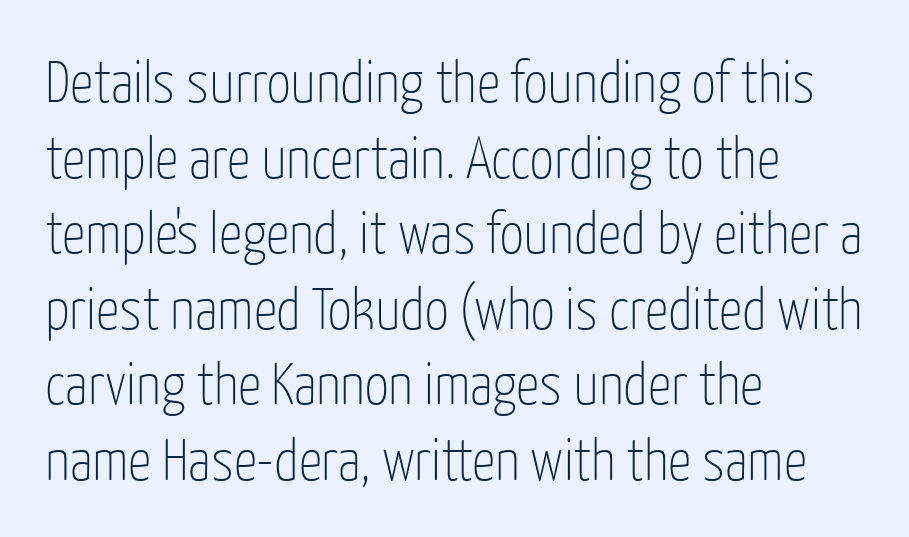
The image shows 59 px thin, condensed sans-serif type, upright; set left-aligned, normal line spacing (1.28x), normal letter spacing, not underlined; low stroke contrast and a medium x-height.
